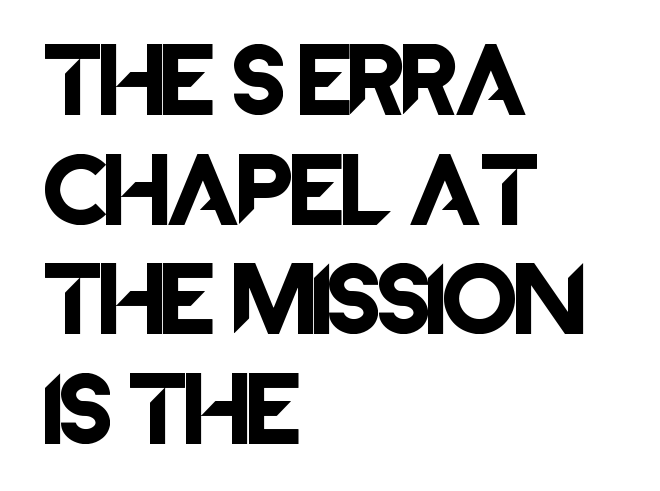
Vertical strokes here are truly vertical. The typeface chosen for these lines omits serifs. Unmarked baselines from the first word to the last. Interline gaps are of average width in this sample.
